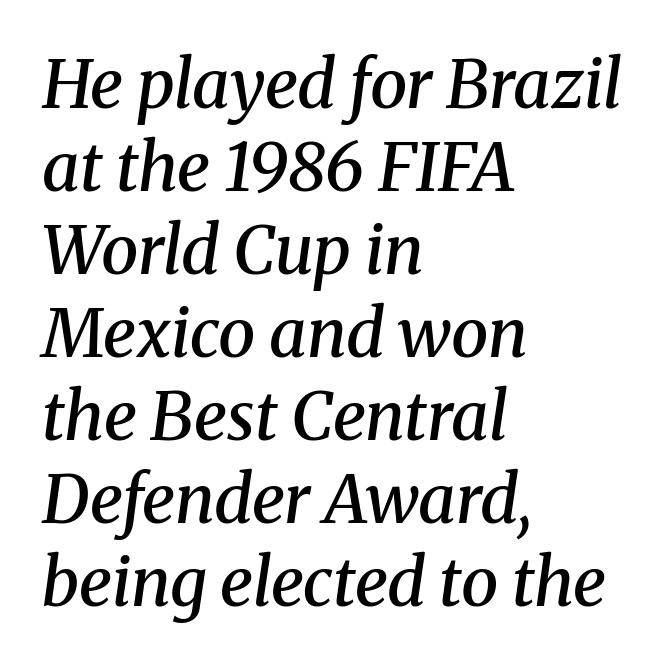
The image shows 67 px semibold serif type, italic (leaning right); set left-aligned, line spacing 1.24x, normal letter spacing, not underlined; medium stroke contrast and a medium x-height.
